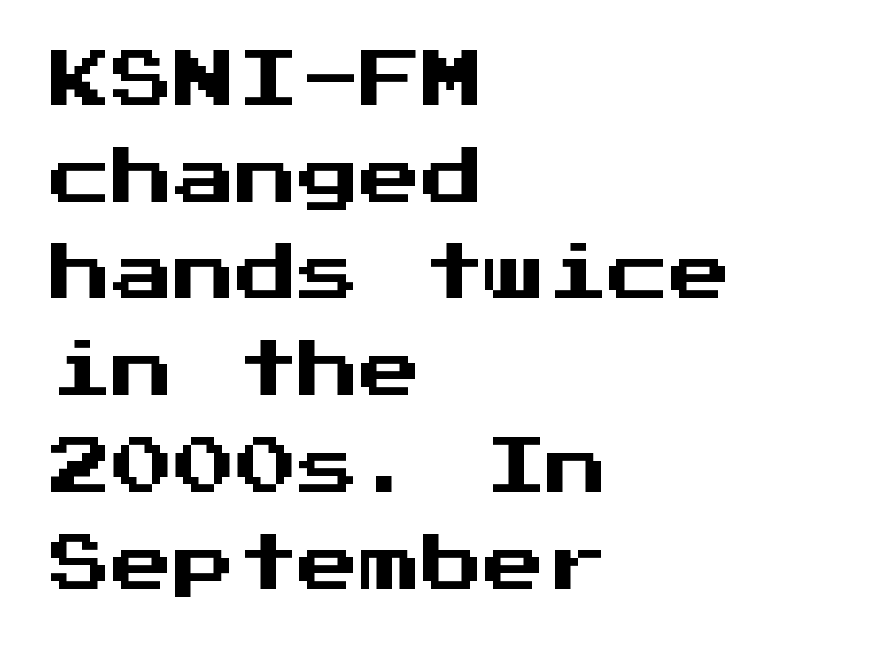
Q: Is the text italic (slanted)? A: No, it is upright.
Q: Is the typeface a serif or a sans-serif typeface? A: Sans-serif.
Q: Is the text underlined? A: No.
Q: How is the paragraph aligned? A: Left-aligned.
Q: Is the spacing between letters normal or unusually wide? A: Normal.
Q: Is the spacing between lines tight, normal or loose? A: Normal.
Q: Width (condensed, normal, or wide)? A: Normal.
Q: Stroke contrast? A: Medium.
Q: x-height? A: Medium.
Q: Monospaced? A: Yes.
